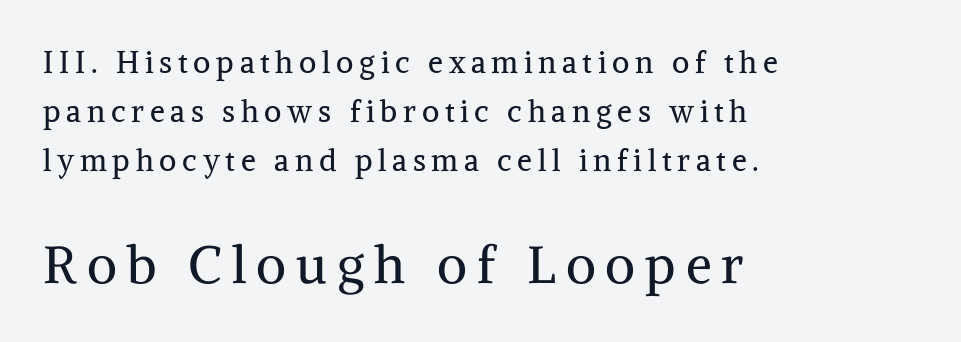
The image shows 52 px regular-weight serif type, upright; set left-aligned, normal line spacing (1.63x), not underlined; the second (bottom) block is 1.73x larger; medium stroke contrast and a medium x-height.
